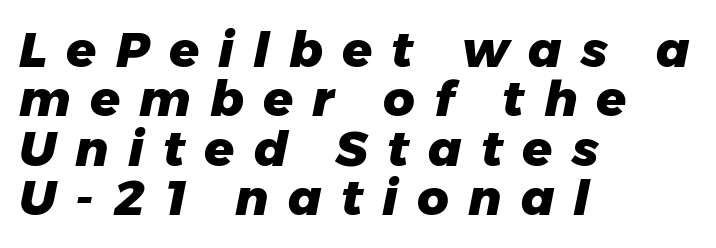
Q: Is the text bold? A: Yes.
Q: Is the text italic (slanted)? A: Yes, it leans right by about 11 degrees.
Q: Is the text underlined? A: No.
Q: How is the paragraph aligned? A: Left-aligned.
Q: Is the spacing between letters normal or unusually wide? A: Unusually wide.
Q: Is the spacing between lines tight, normal or loose? A: Tight.
Q: Width (condensed, normal, or wide)? A: Normal.
Q: Stroke contrast? A: Low.
Q: x-height? A: Medium.
Q: Monospaced? A: No.
